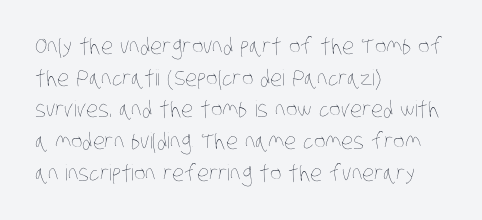
Stroke thickness stays within the range of a standard reading face or lighter. The gaps between neighbouring characters are ordinary and unremarkable. Plain, unruled lines of type. Each line starts at the same left margin while the right side varies. The leading is moderate, giving the passage an even texture.
